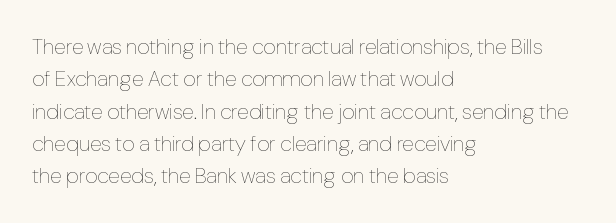
{"italic": "no", "bold": "no", "underline": "no", "align": "left", "line_spacing": "normal", "line_spacing_ratio": 1.47, "letter_spacing": "normal", "letter_spacing_em": 0.0, "glyph_px": 22}
